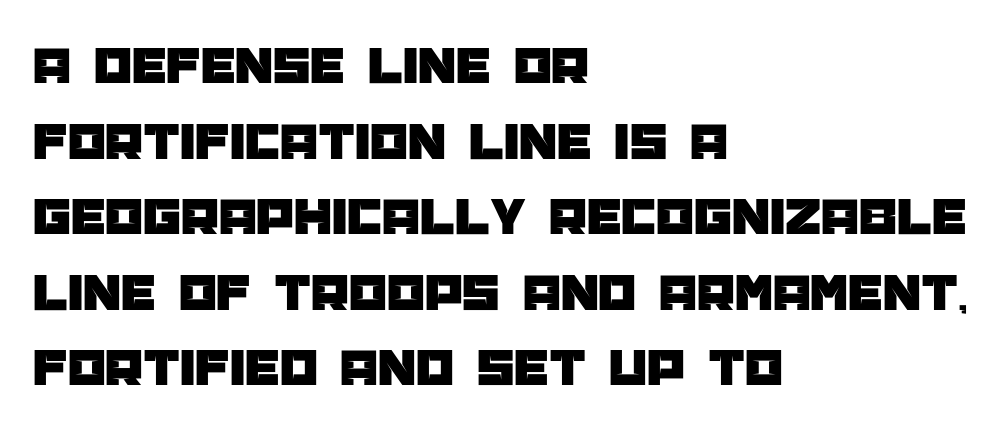
{"serif": "no", "italic": "no", "width": "normal", "stroke_contrast": "low", "x_height": "large", "monospaced": "no", "underline": "no", "align": "left", "line_spacing": "normal", "line_spacing_ratio": 1.4, "letter_spacing": "normal", "letter_spacing_em": 0.0, "glyph_px": 54}
